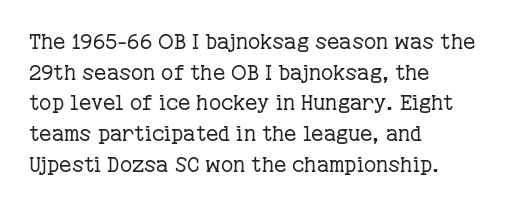
The strip under each line holds only bare page. The lines in this sample share a left origin and differ only in where they stop. The block of text has a typical density, with ordinary space between rows. A typesetter would call this zero additional tracking. Each stroke keeps to a modest, everyday thickness or less. Style check: upright.
